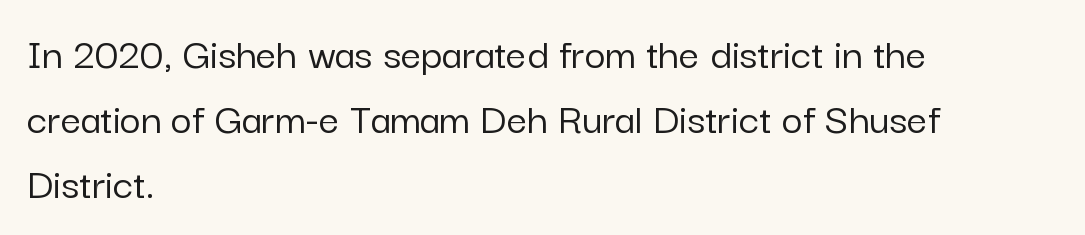
The image shows 45 px sans-serif type, upright; set left-aligned, normal line spacing (1.44x), normal letter spacing, not underlined; low stroke contrast and a medium x-height.
